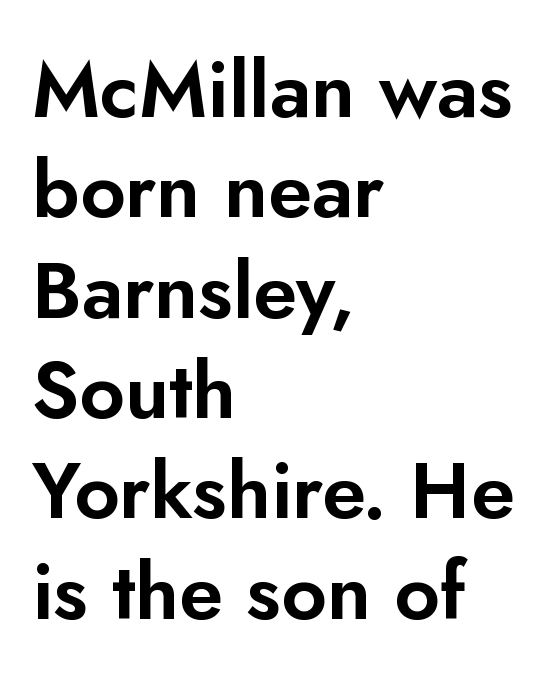
{"serif": "no", "italic": "no", "width": "normal", "stroke_contrast": "low", "x_height": "small", "monospaced": "no", "underline": "no", "align": "left", "line_spacing": "normal", "line_spacing_ratio": 1.27, "letter_spacing": "normal", "letter_spacing_em": 0.0, "glyph_px": 79}
